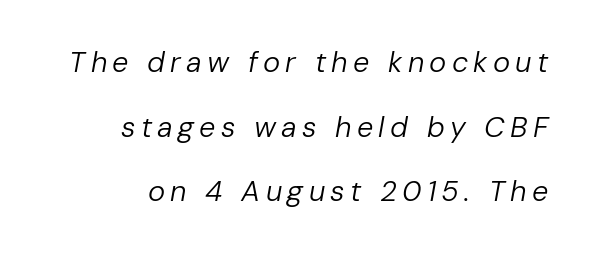
The image shows 29 px regular-weight type, italic (leaning right); set right-aligned, loose line spacing (2.23x), not underlined; low stroke contrast and a medium x-height.
